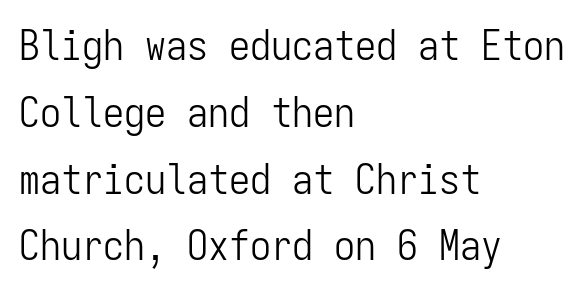
{"serif": "no", "italic": "no", "bold": "no", "weight": "light", "width": "condensed", "stroke_contrast": "low", "x_height": "medium", "monospaced": "yes", "underline": "no", "align": "left", "line_spacing": "normal", "line_spacing_ratio": 1.59, "letter_spacing": "normal", "letter_spacing_em": 0.0, "glyph_px": 42}
